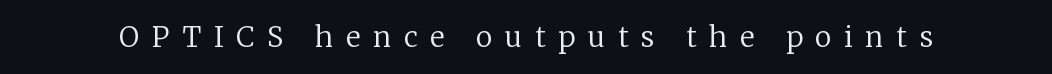
Q: Is the text bold? A: No.
Q: Is the text italic (slanted)? A: No, it is upright.
Q: Is the typeface a serif or a sans-serif typeface? A: Serif.
Q: Is the text underlined? A: No.
Q: Is the spacing between letters normal or unusually wide? A: Unusually wide.
Q: Width (condensed, normal, or wide)? A: Normal.
Q: Stroke contrast? A: Low.
Q: x-height? A: Medium.
Q: Monospaced? A: No.
